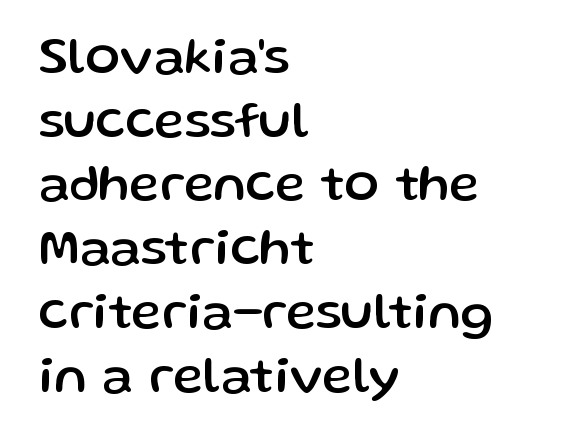
Q: Is the text italic (slanted)? A: No, it is upright.
Q: Is the typeface a serif or a sans-serif typeface? A: Sans-serif.
Q: Is the text underlined? A: No.
Q: How is the paragraph aligned? A: Left-aligned.
Q: Is the spacing between letters normal or unusually wide? A: Normal.
Q: Is the spacing between lines tight, normal or loose? A: Normal.
Q: Width (condensed, normal, or wide)? A: Normal.
Q: Stroke contrast? A: Low.
Q: x-height? A: Medium.
Q: Monospaced? A: No.
